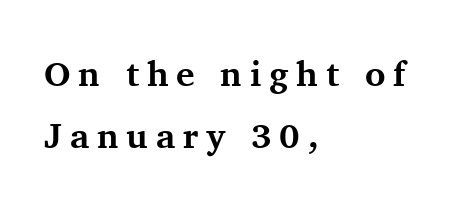
The image shows 35 px bold serif type, upright; set left-aligned, line spacing 1.78x, unusually wide letter spacing (+0.22 em), not underlined; medium stroke contrast and a medium x-height.
